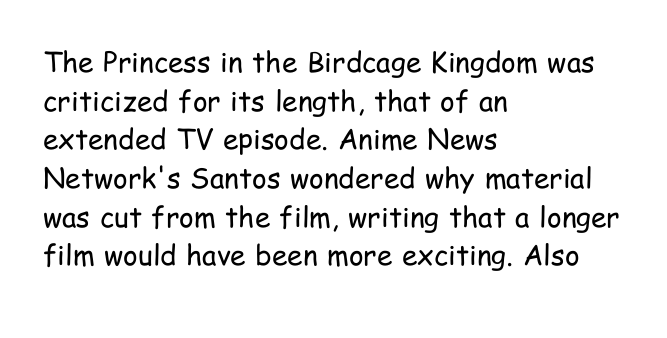
The ragged edge is on the right, which tells us the setting is flush left. Weight: regular or lighter. Is there any slant? The stems are plumb. Honestly, the row spacing looks completely unremarkable. Is the letter spacing exaggerated? No — it looks like the ordinary default.
